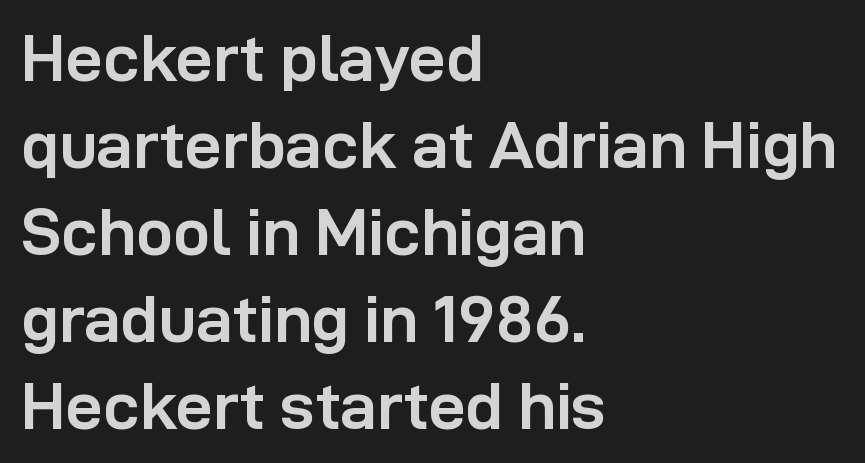
Q: Is the text bold? A: Yes.
Q: Is the text italic (slanted)? A: No, it is upright.
Q: Is the typeface a serif or a sans-serif typeface? A: Sans-serif.
Q: Is the text underlined? A: No.
Q: How is the paragraph aligned? A: Left-aligned.
Q: Is the spacing between letters normal or unusually wide? A: Normal.
Q: Is the spacing between lines tight, normal or loose? A: Normal.
Q: Width (condensed, normal, or wide)? A: Normal.
Q: Stroke contrast? A: Low.
Q: x-height? A: Medium.
Q: Monospaced? A: No.
